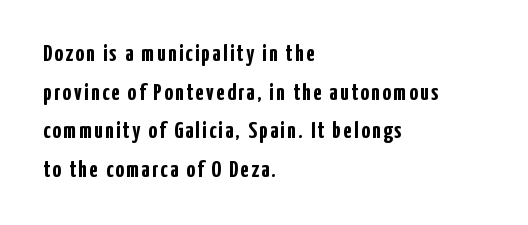
Plenty of ink on the page — the face is bold. Unlike italic type, these characters show no tilt at all. Visually the block forms a straight wall on the left and a jagged coastline on the right. A bare baseline throughout the passage.
